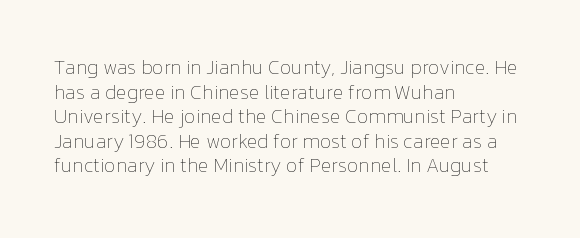
{"italic": "no", "bold": "no", "underline": "no", "align": "left", "line_spacing_ratio": 1.23, "letter_spacing": "normal", "letter_spacing_em": 0.0, "glyph_px": 20}
